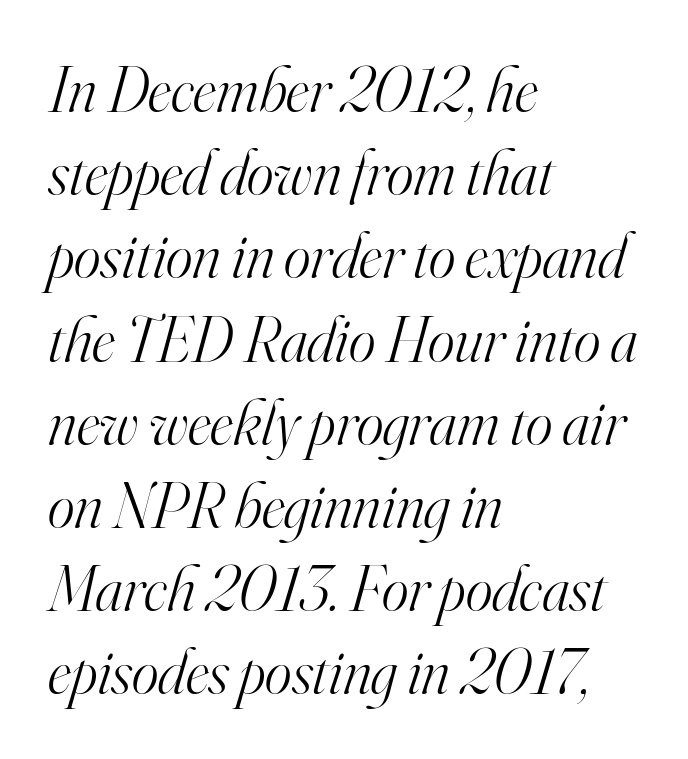
The image shows 64 px light serif type, italic (leaning right); set left-aligned, normal line spacing (1.3x), normal letter spacing, not underlined; high stroke contrast and a small x-height.
